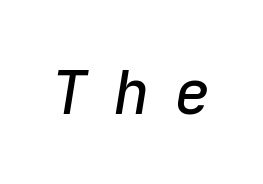
The image shows 61 px text type, italic (leaning right), monospaced; set unusually wide letter spacing (+0.41 em), not underlined; low stroke contrast and a medium x-height.
